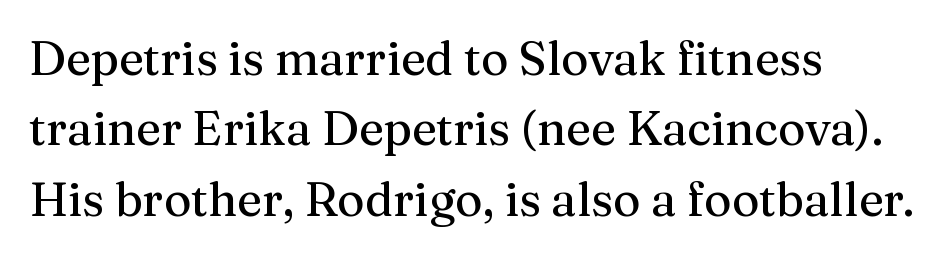
The face used here is seriffed, in the tradition of book romans. Any mark beneath the type? The region is blank. Note the varied advance widths — an 'i' is clearly narrower than an 'm'. This sample uses plain, unmodified letter spacing. Every character sits straight up, as roman type does.
